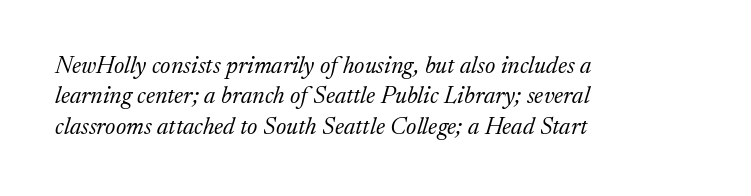
Q: Is the text bold? A: No.
Q: Is the text italic (slanted)? A: Yes, it leans right by about 17 degrees.
Q: Is the text underlined? A: No.
Q: How is the paragraph aligned? A: Left-aligned.
Q: Is the spacing between letters normal or unusually wide? A: Normal.
Q: Is the spacing between lines tight, normal or loose? A: Normal.
